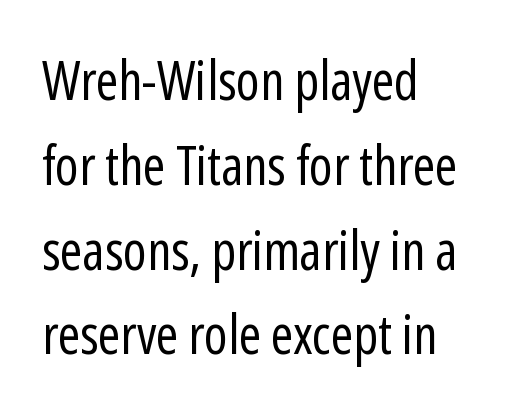
Line beginnings align vertically; line endings do not. Nothing sits at the stroke ends, so this counts as sans-serif. The font is comparable to plain body text, perhaps lighter. The specimen reads as upright at a glance. The words here are not underlined. These lines keep a tight, regular rhythm from letter to letter.
